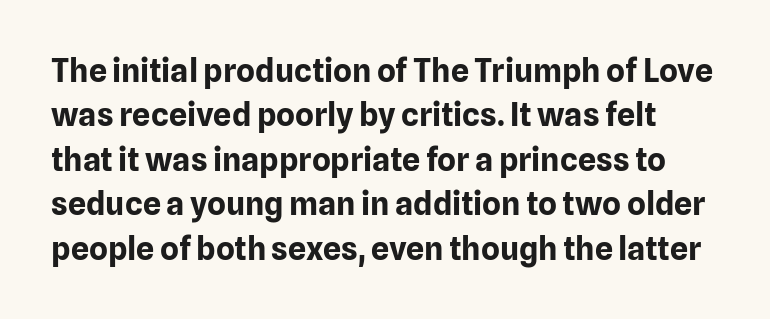
The foot of each line stays bare and open. Nothing sits at the stroke ends, so this counts as sans-serif. Students, observe: this is what conventionally led text looks like. Is the type bold? Yes — the strokes are clearly thick and heavy.
